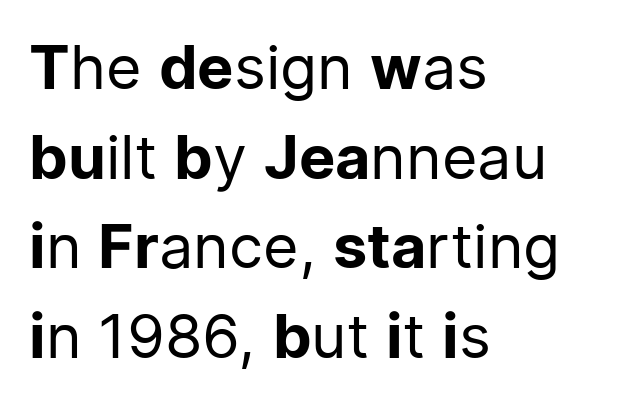
Q: Is the text bold? A: No.
Q: Is the text italic (slanted)? A: No, it is upright.
Q: Is the typeface a serif or a sans-serif typeface? A: Sans-serif.
Q: Is the text underlined? A: No.
Q: How is the paragraph aligned? A: Left-aligned.
Q: Is the spacing between letters normal or unusually wide? A: Normal.
Q: Is the spacing between lines tight, normal or loose? A: Normal.
Q: Width (condensed, normal, or wide)? A: Normal.
Q: Stroke contrast? A: Low.
Q: x-height? A: Medium.
Q: Monospaced? A: No.
